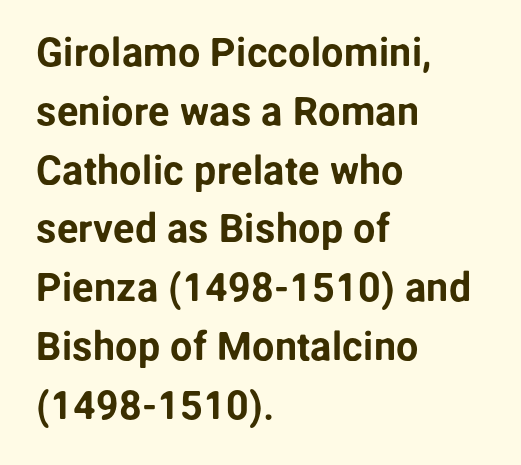
Q: Is the text italic (slanted)? A: No, it is upright.
Q: Is the typeface a serif or a sans-serif typeface? A: Sans-serif.
Q: Is the text underlined? A: No.
Q: How is the paragraph aligned? A: Left-aligned.
Q: Is the spacing between letters normal or unusually wide? A: Normal.
Q: Is the spacing between lines tight, normal or loose? A: Normal.
Q: Width (condensed, normal, or wide)? A: Normal.
Q: Stroke contrast? A: Low.
Q: x-height? A: Medium.
Q: Monospaced? A: No.
